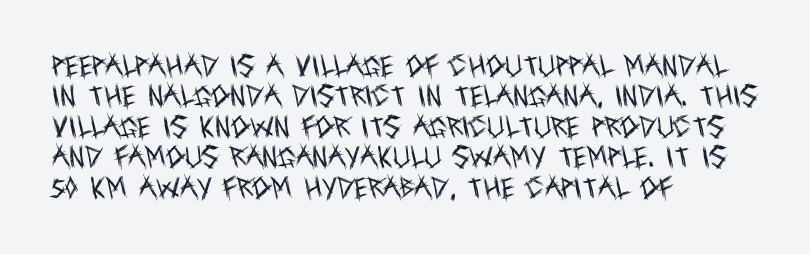
{"italic": "no", "bold": "no", "underline": "no", "align": "left", "line_spacing": "normal", "line_spacing_ratio": 1.27, "letter_spacing": "normal", "letter_spacing_em": 0.0, "glyph_px": 24}
